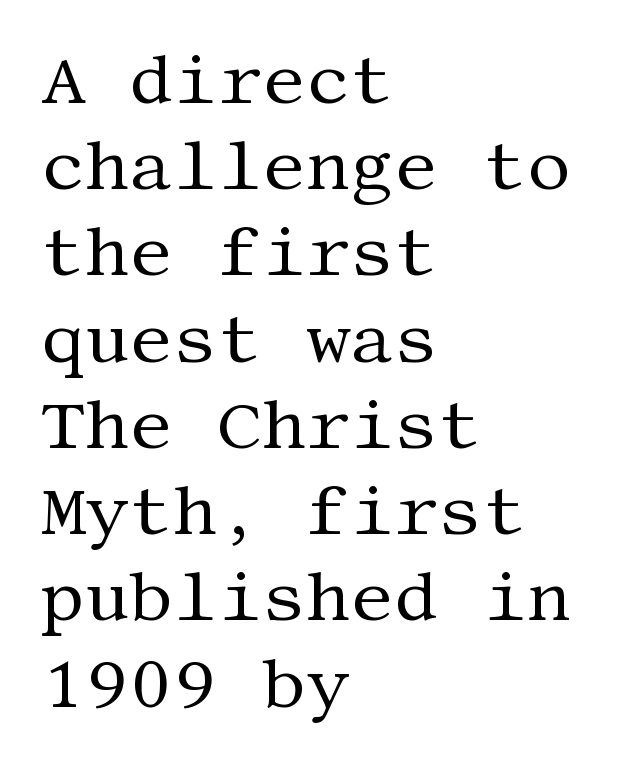
Serifs: yes, visible at the terminals of the letterforms. The space directly below the letters is spotless. Stem width sits at or under what a default text font uses. This rendering uses left alignment, leaving the right contour irregular.
